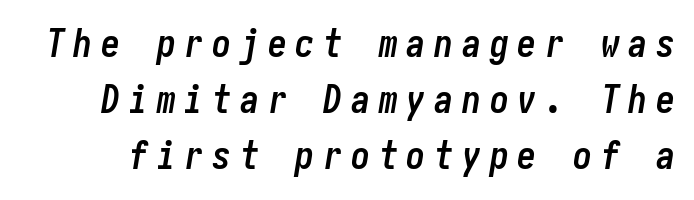
The image shows 38 px semibold, condensed type, italic (leaning right); set normal line spacing (1.48x), unusually wide letter spacing (+0.23 em), not underlined; low stroke contrast and a medium x-height.
